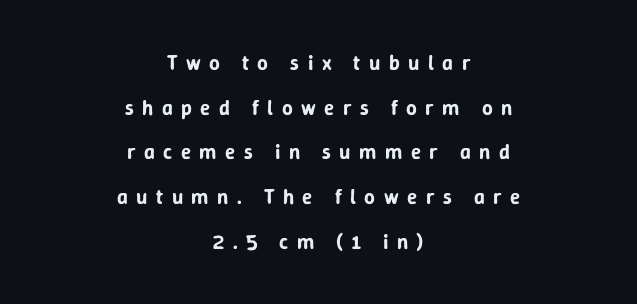
Q: Is the text italic (slanted)? A: No, it is upright.
Q: Is the text underlined? A: No.
Q: How is the paragraph aligned? A: Centered.
Q: Is the spacing between letters normal or unusually wide? A: Unusually wide.
Q: Is the spacing between lines tight, normal or loose? A: Loose.
